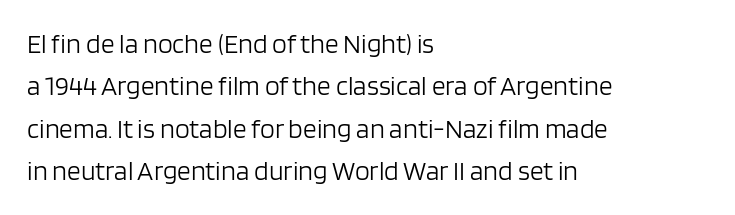
Characters follow at the spacing the type designer built in. Where is the straight margin? On the left. Weight: regular or lighter. Check the space under the baseline: it is left empty. Each new line begins a customary step beneath the previous one.
